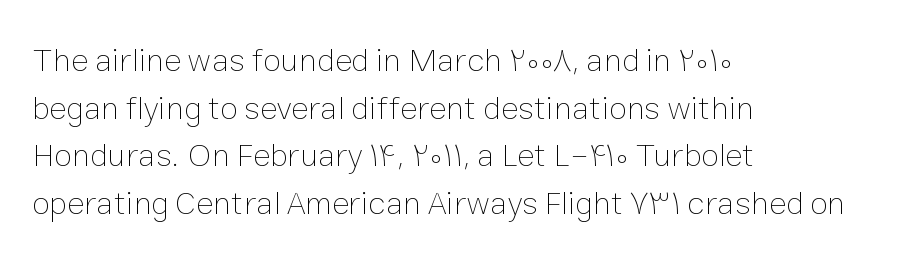
The letters advance in unequal steps, a hallmark of proportional type. Tall strokes in this sample are plumb rather than angled. No heavy texture on the line: the type isn't bold. The vertical gap from one line to the next is medium. Glyph-to-glyph distance matches everyday printed text.
